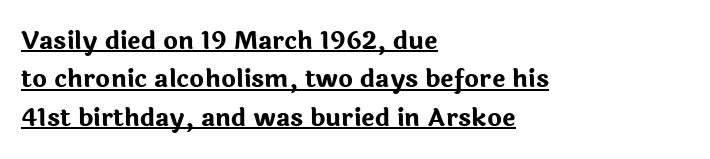
{"italic": "no", "bold": "yes", "underline": "yes", "align": "left", "line_spacing": "normal", "line_spacing_ratio": 1.54, "letter_spacing": "normal", "letter_spacing_em": 0.0, "glyph_px": 25}
